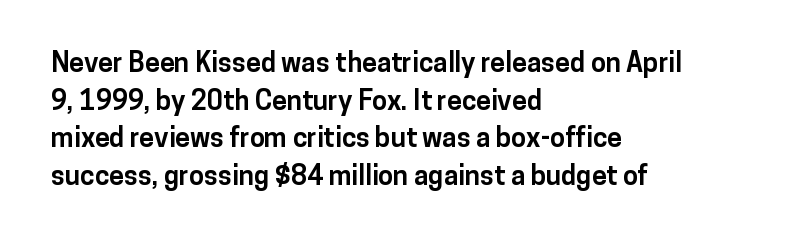
{"italic": "no", "bold": "yes", "underline": "no", "align": "left", "line_spacing": "normal", "line_spacing_ratio": 1.39, "letter_spacing": "normal", "letter_spacing_em": 0.0, "glyph_px": 27}
